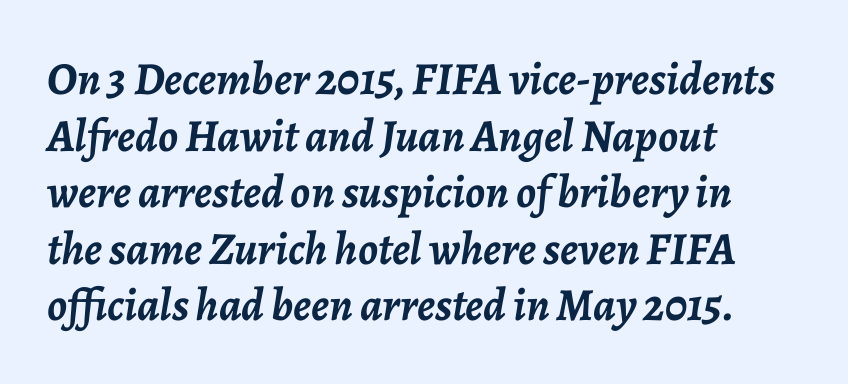
{"italic": "yes", "lean": "right", "slant_degrees": 7, "bold": "yes", "weight": "semibold", "width": "normal", "stroke_contrast": "low", "x_height": "medium", "monospaced": "no", "underline": "no", "align": "left", "line_spacing_ratio": 1.23, "letter_spacing": "normal", "letter_spacing_em": 0.0, "glyph_px": 46}
